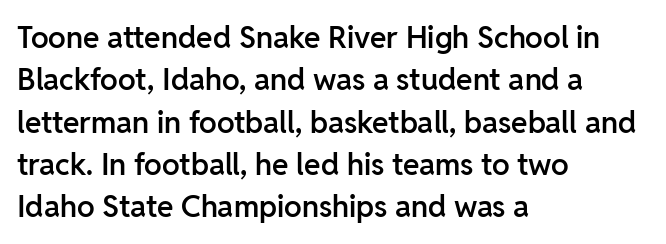
{"serif": "no", "italic": "no", "bold": "semi", "weight": "semibold", "width": "normal", "stroke_contrast": "low", "x_height": "medium", "monospaced": "no", "underline": "no", "align": "left", "line_spacing": "normal", "line_spacing_ratio": 1.41, "letter_spacing": "normal", "letter_spacing_em": 0.0, "glyph_px": 30}
